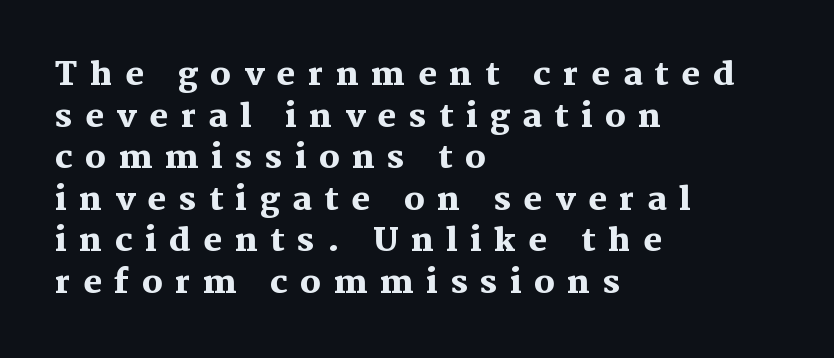
The rendering uses a bold face; every stroke is thick and dark. This sample uses a serif face. Ascenders rise straight up at ninety degrees. The setting favours the left margin, as ordinary paragraphs usually do.
